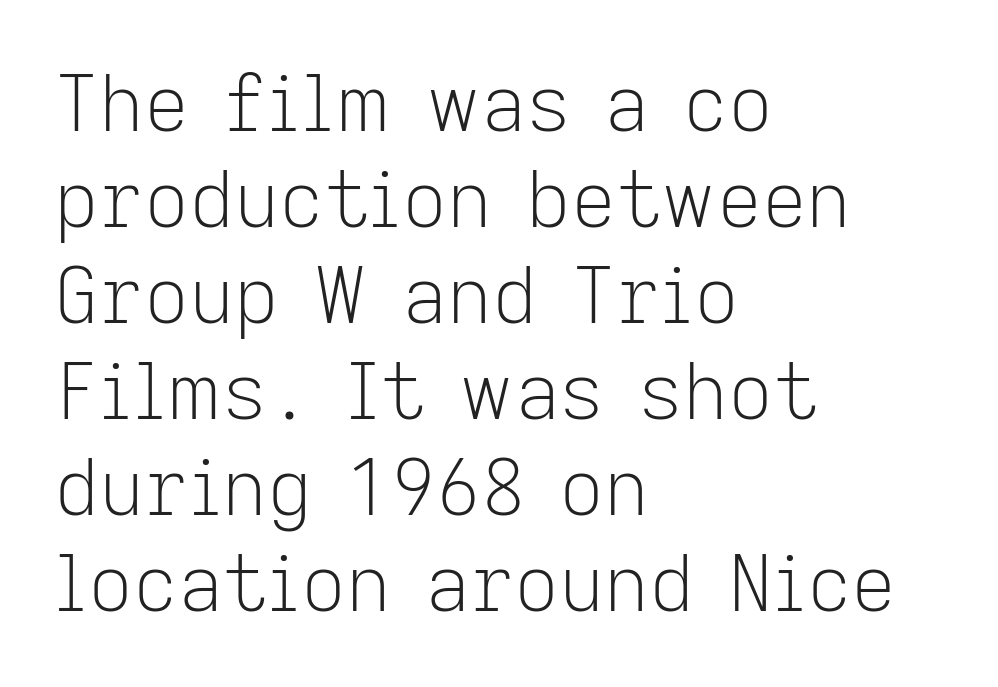
The image shows 78 px light sans-serif type, upright; set left-aligned, line spacing 1.23x, normal letter spacing, not underlined; low stroke contrast and a medium x-height.
